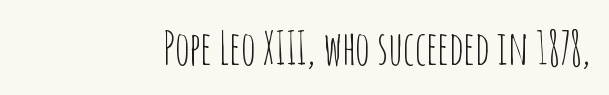
The image shows 46 px thin, condensed sans-serif type, upright; set right-aligned, normal letter spacing, not underlined; low stroke contrast and a large x-height.
